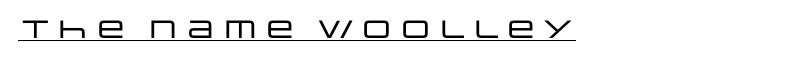
The paragraph has a hard left edge and a soft right edge. In terms of posture, this sample is upright. Each word holds together tightly as a unit, with standard inter-letter gaps. Each line of the rendering has a horizontal stroke beneath the glyphs.
